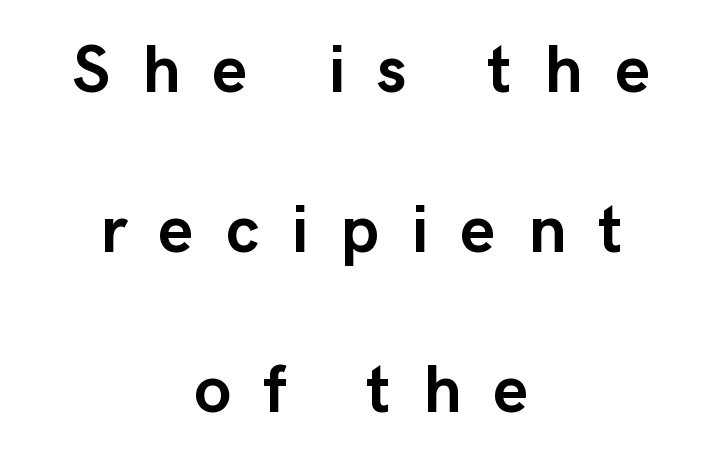
These lines have a slow, spaced-out rhythm from letter to letter. Are there feet on the stems? There aren't — it's a sans. Short and long lines alike share a common midpoint. Think of a printed novel: that variable character pitch is what you see here. A great deal of white space separates one row of letters from the next.
